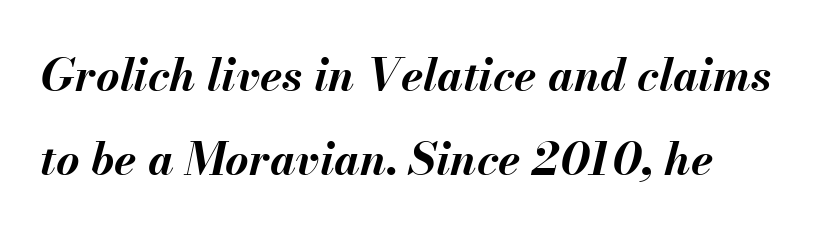
{"italic": "yes", "lean": "right", "slant_degrees": 13, "bold": "yes", "weight": "bold", "width": "normal", "stroke_contrast": "medium", "x_height": "small", "monospaced": "no", "underline": "no", "align": "left", "line_spacing_ratio": 1.87, "letter_spacing": "normal", "letter_spacing_em": 0.0, "glyph_px": 45}
